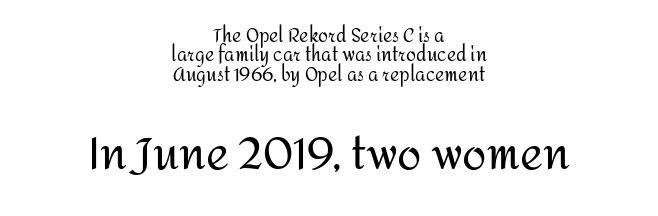
{"serif": "no", "italic": "no", "bold": "no", "weight": "regular", "width": "normal", "stroke_contrast": "medium", "x_height": "medium", "monospaced": "no", "underline": "no", "align": "center", "line_spacing": "tight", "line_spacing_ratio": 1.08, "letter_spacing": "normal", "letter_spacing_em": 0.0, "larger_block": "second", "size_ratio": 2.44, "glyph_px": 44}
